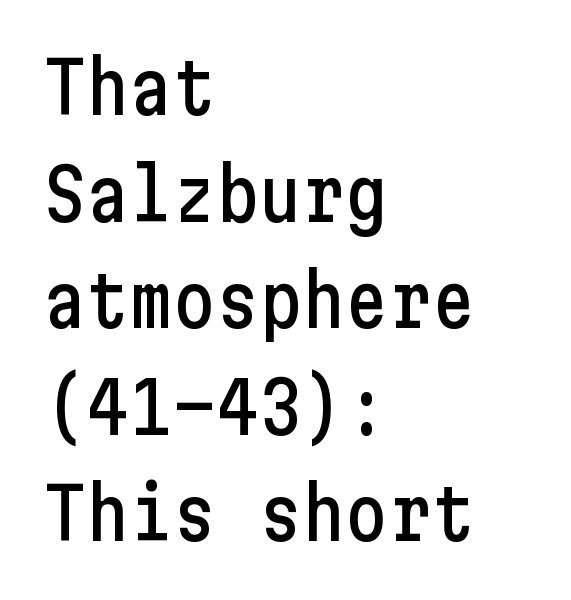
Vertical spacing — default. How are the letters spaced? Ordinarily, with no added tracking. These lines are set flush left with a ragged right edge. You can tell from the bare stems that sans-serif type was used. Beneath every word, the page is bare.
